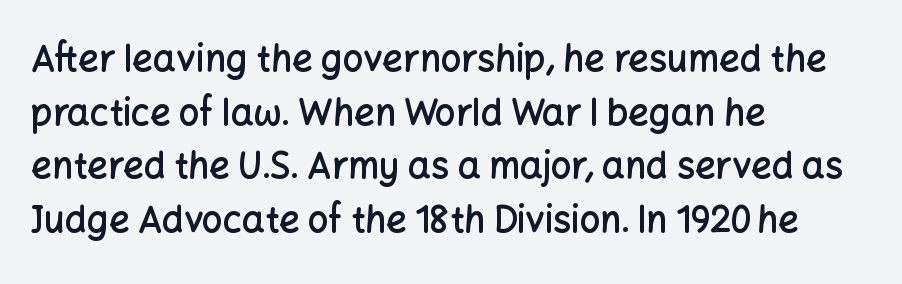
{"serif": "no", "italic": "no", "bold": "semi", "weight": "semibold", "width": "normal", "stroke_contrast": "low", "x_height": "medium", "monospaced": "no", "underline": "no", "align": "left", "line_spacing": "normal", "line_spacing_ratio": 1.49, "letter_spacing": "normal", "letter_spacing_em": 0.0, "glyph_px": 36}
